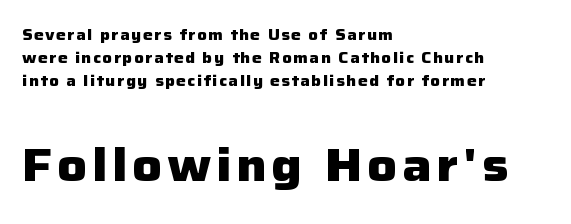
Q: Is the text bold? A: Yes.
Q: Is the text italic (slanted)? A: No, it is upright.
Q: Is the typeface a serif or a sans-serif typeface? A: Sans-serif.
Q: Is the text underlined? A: No.
Q: How is the paragraph aligned? A: Left-aligned.
Q: Is the spacing between lines tight, normal or loose? A: Normal.
Q: Which block of text is set in a larger size, the first (top) or the second (bottom)? A: The second (bottom) one.
Q: Width (condensed, normal, or wide)? A: Normal.
Q: Stroke contrast? A: Low.
Q: x-height? A: Medium.
Q: Monospaced? A: No.
